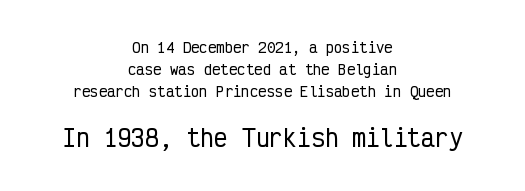
{"italic": "no", "underline": "no", "align": "center", "line_spacing": "normal", "line_spacing_ratio": 1.57, "letter_spacing": "normal", "letter_spacing_em": 0.0, "larger_block": "second", "size_ratio": 1.64, "glyph_px": 23}
